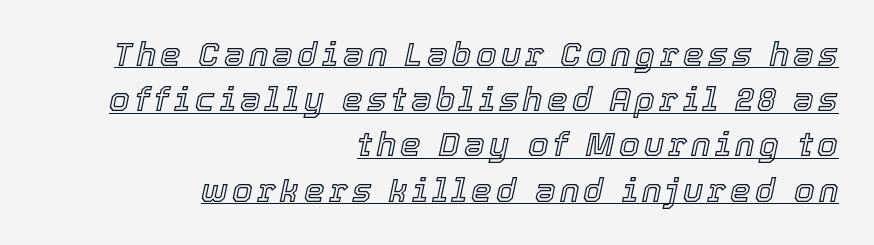
Looks like regular typesetting: each glyph gets only the width it needs. Evenly set lines give the paragraph a standard silhouette. An italicized treatment has been applied to the whole sample. The paragraph has a hard right edge and a soft left edge.
